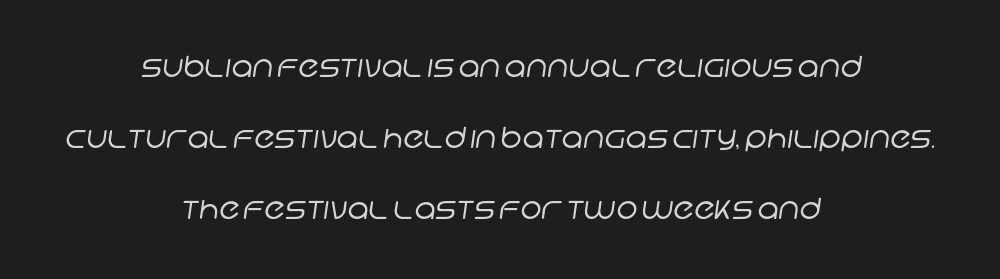
{"serif": "no", "bold": "no", "weight": "regular", "width": "normal", "stroke_contrast": "low", "x_height": "large", "monospaced": "no", "underline": "no", "align": "center", "line_spacing": "loose", "line_spacing_ratio": 2.45, "letter_spacing": "normal", "letter_spacing_em": 0.0, "glyph_px": 29}
